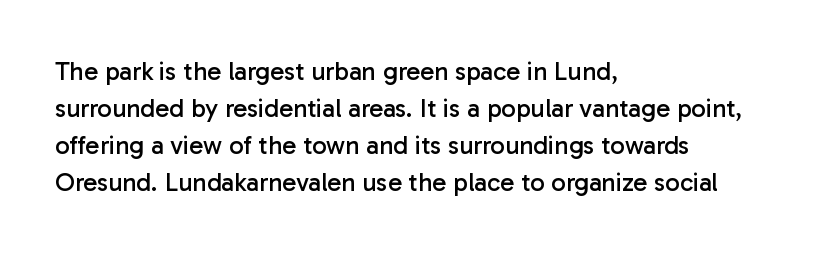
The image shows 26 px text type, upright; set left-aligned, normal line spacing (1.42x), normal letter spacing, not underlined.
